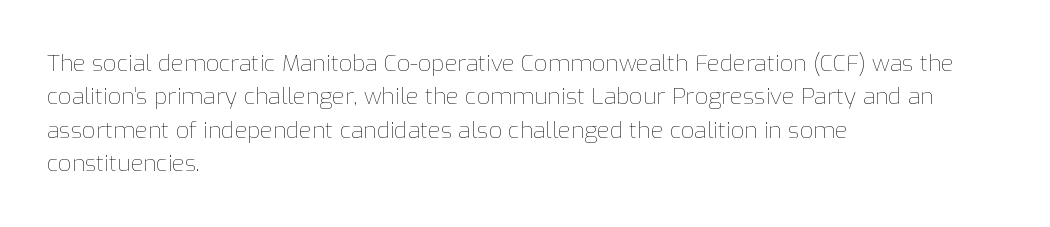
How would I describe the line gaps? Plain and ordinary. Just letters on the line, the space beneath them empty. Alignment: flush left. In terms of posture, this sample is upright.
